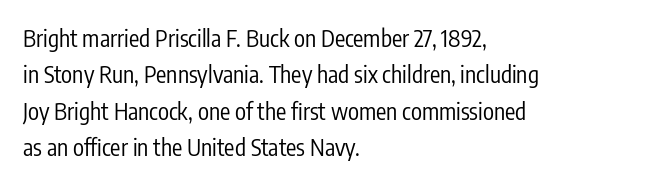
Compared with typical paragraphs, the rows here are spaced about the same. The letterforms sit at book weight or below. Ascenders rise straight up at ninety degrees. The lines are quadded left. Check the space under the baseline: it is left empty. Tracking value appears to be zero — textbook default spacing.
